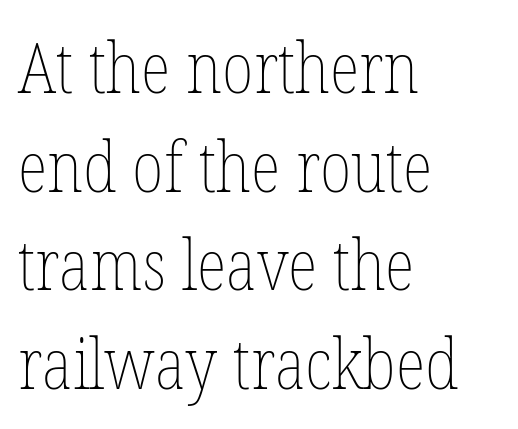
The letterforms sit at book weight or below. Type without underlining. The face used here is proportionally spaced, like ordinary book or web type. This sample keeps an unexceptional amount of space between lines. Letter spacing: default.
